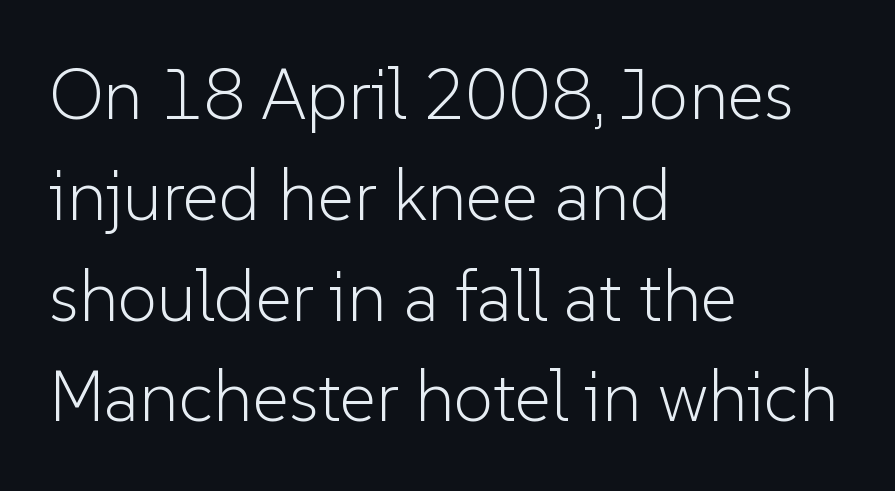
Think standard paragraph weight, or any step lighter than that. This sample keeps an unexceptional amount of space between lines. Letter spacing: default. These lines are rendered in a variable-pitch font.
